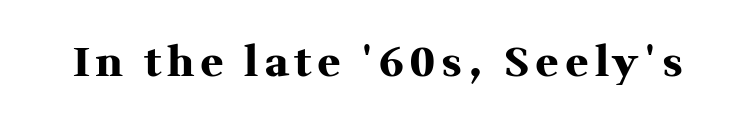
Q: Is the text bold? A: Yes.
Q: Is the text italic (slanted)? A: No, it is upright.
Q: Is the typeface a serif or a sans-serif typeface? A: Serif.
Q: Is the text underlined? A: No.
Q: Width (condensed, normal, or wide)? A: Normal.
Q: Stroke contrast? A: Medium.
Q: x-height? A: Medium.
Q: Monospaced? A: No.
